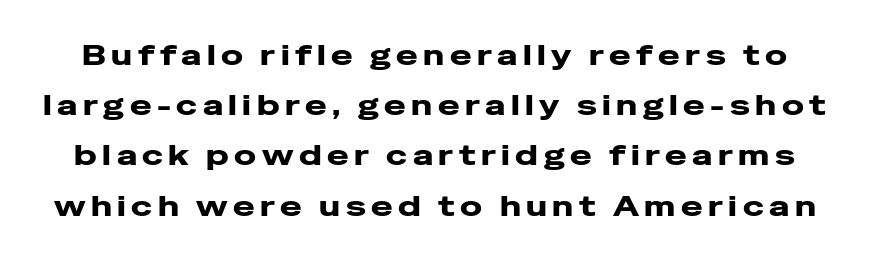
The rendering shows plain stroke endings on the letterforms — a sans-serif design. Note the varied advance widths — an 'i' is clearly narrower than an 'm'. Words float on clear page, feet unadorned. Upright lettering throughout.
